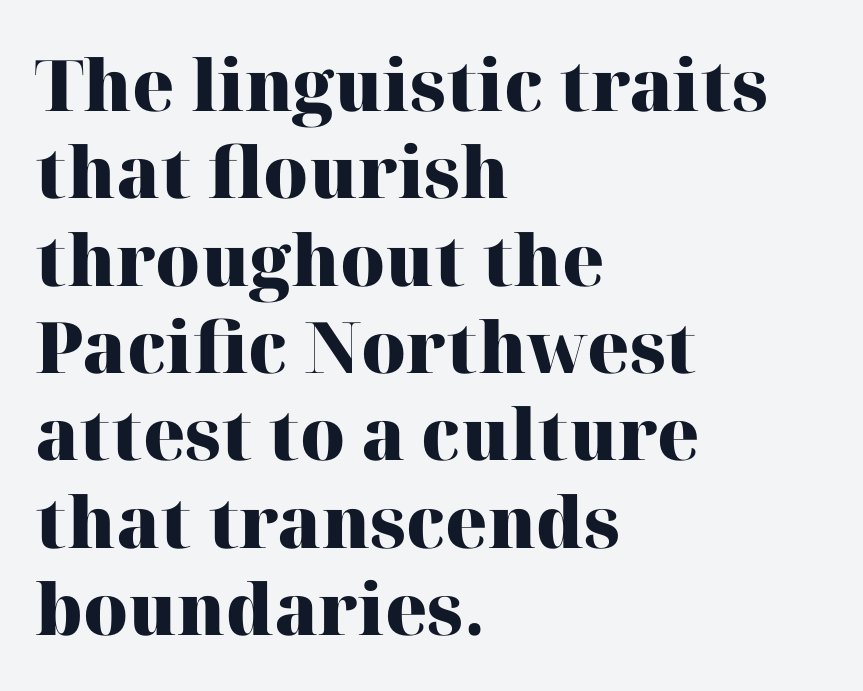
The image shows 71 px heavy serif type, upright; set left-aligned, line spacing 1.23x, normal letter spacing, not underlined; high stroke contrast and a medium x-height.
